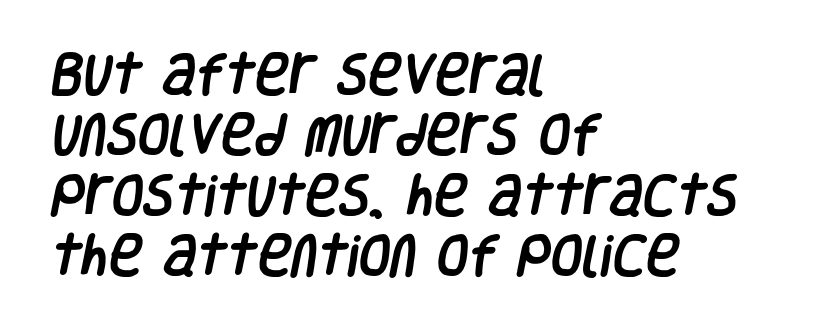
Nothing sits at the stroke ends, so this counts as sans-serif. This rendering leaves character spacing at its baseline value. One glance says typical: line gaps are just what's usual. Anything drawn beneath the words? Only blank space. Each letter keeps its own natural width here, so spacing adapts to shape. One-word summary of the alignment: left.
